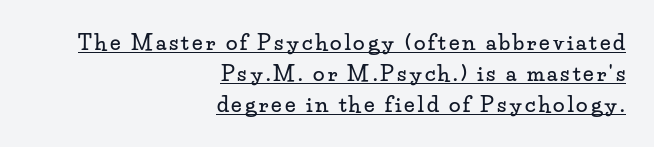
Every word sits above its own underline. Casual observation: everything's shoved over to the right. A typesetter would mark this as roman, not italic. Interline gaps are of average width in this sample.
